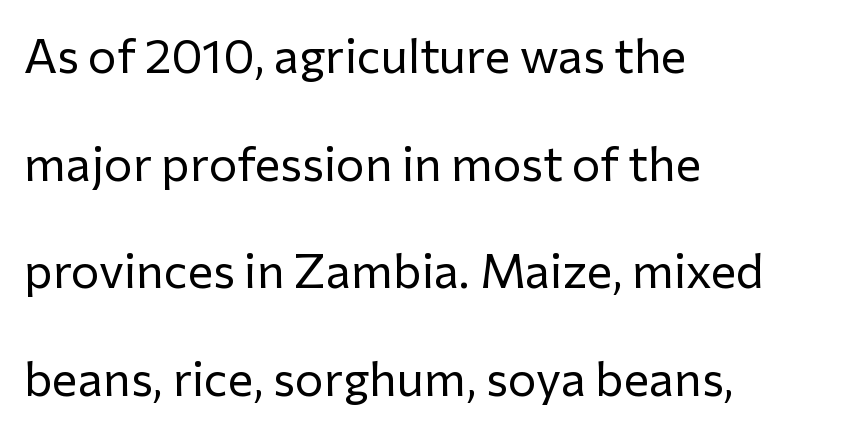
{"serif": "no", "italic": "no", "bold": "no", "weight": "regular", "width": "normal", "stroke_contrast": "low", "x_height": "medium", "monospaced": "no", "underline": "no", "align": "left", "line_spacing": "loose", "line_spacing_ratio": 2.24, "letter_spacing": "normal", "letter_spacing_em": 0.0, "glyph_px": 48}
